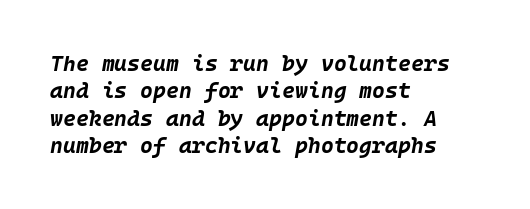
Q: Is the text bold? A: Yes.
Q: Is the text italic (slanted)? A: Yes, it leans right by about 10 degrees.
Q: Is the text underlined? A: No.
Q: How is the paragraph aligned? A: Left-aligned.
Q: Is the spacing between letters normal or unusually wide? A: Normal.
